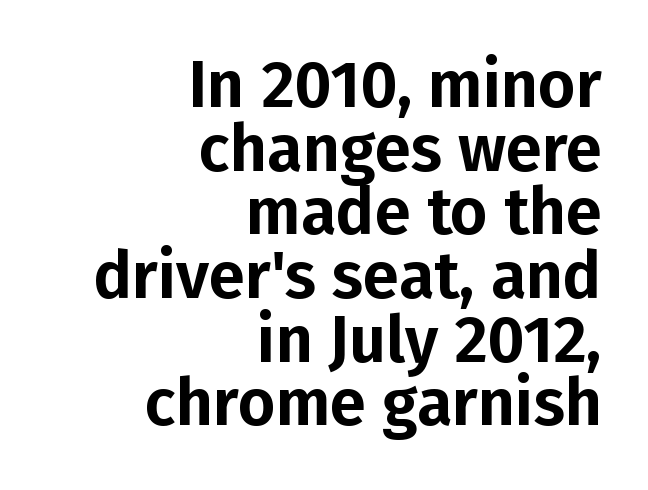
{"serif": "no", "italic": "no", "width": "normal", "stroke_contrast": "low", "x_height": "medium", "monospaced": "no", "underline": "no", "align": "right", "line_spacing": "tight", "line_spacing_ratio": 0.98, "letter_spacing": "normal", "letter_spacing_em": 0.0, "glyph_px": 65}
